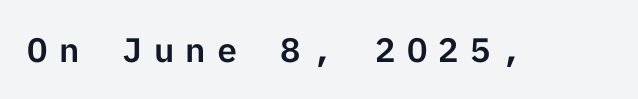
{"serif": "no", "italic": "no", "width": "normal", "stroke_contrast": "low", "x_height": "medium", "underline": "no", "letter_spacing": "wide", "letter_spacing_em": 0.33, "glyph_px": 34}
